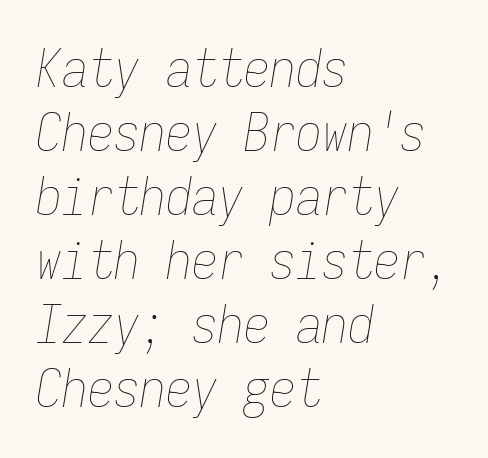
{"italic": "yes", "lean": "right", "slant_degrees": 9, "bold": "no", "weight": "thin", "width": "condensed", "stroke_contrast": "low", "x_height": "medium", "monospaced": "yes", "underline": "no", "align": "left", "line_spacing_ratio": 1.23, "letter_spacing": "normal", "letter_spacing_em": 0.0, "glyph_px": 52}
